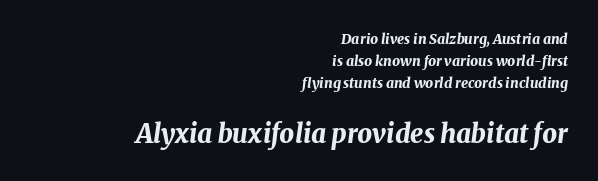
Typesetter's note: full bold, strokes at maximum text heaviness. Descenders hang freely into open space. The glyphs look as if they've been sheared to an angle. Whoever set this chose a conventional vertical rhythm. Visually, the bottom section dominates because its glyphs are scaled up. In CSS terms this would be text-align: right.
